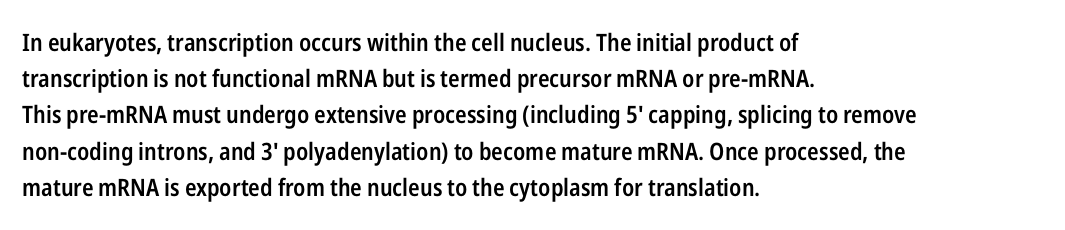
{"italic": "no", "bold": "semi", "underline": "no", "align": "left", "line_spacing": "normal", "line_spacing_ratio": 1.51, "letter_spacing": "normal", "letter_spacing_em": 0.0, "glyph_px": 24}
